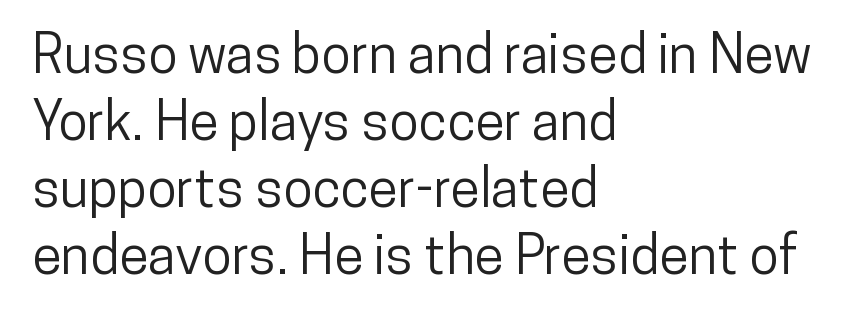
Look at the bottom of the vertical strokes: they stop flat, with no serifs. The strip under each line holds only bare page. Does the lettering tilt? It doesn't — this is upright. Is the block centered? No — it sits flush against the left margin. The horizontal fit of the characters is conventional and even. Looks like regular typesetting: each glyph gets only the width it needs.
